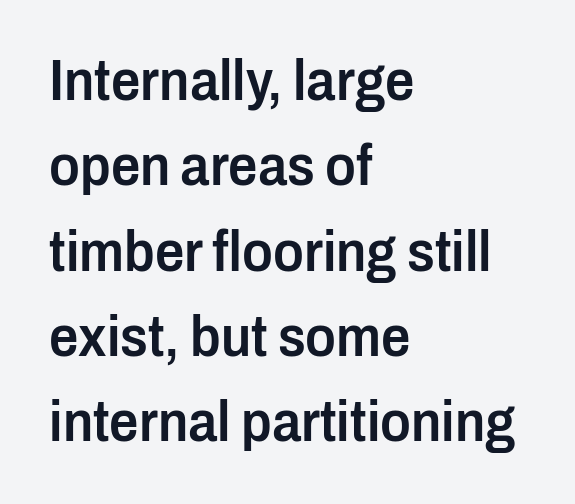
{"serif": "no", "italic": "no", "bold": "semi", "weight": "semibold", "width": "condensed", "stroke_contrast": "low", "x_height": "medium", "monospaced": "no", "underline": "no", "align": "left", "line_spacing": "normal", "line_spacing_ratio": 1.47, "letter_spacing": "normal", "letter_spacing_em": 0.0, "glyph_px": 58}
